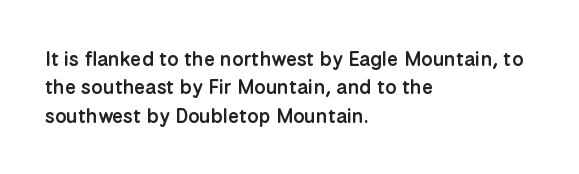
{"italic": "no", "bold": "semi", "underline": "no", "align": "left", "line_spacing": "normal", "line_spacing_ratio": 1.42, "letter_spacing": "normal", "letter_spacing_em": 0.0, "glyph_px": 20}
